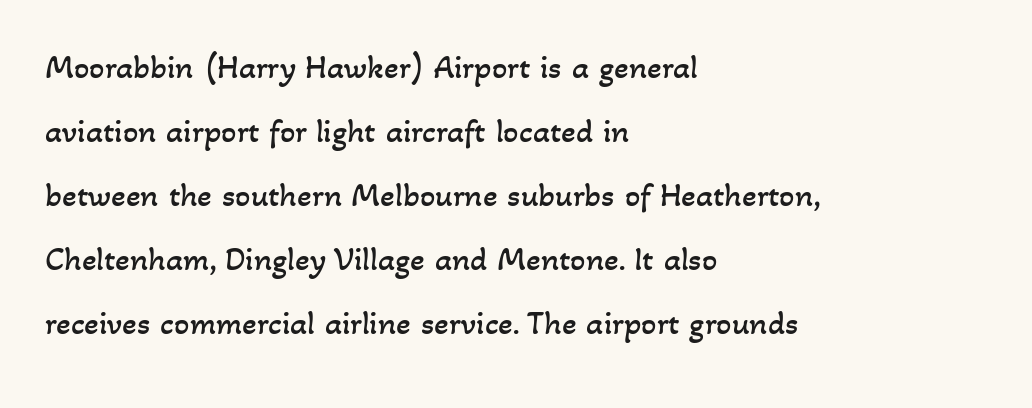
The image shows 34 px regular-weight type; set left-aligned, line spacing 1.88x, normal letter spacing, not underlined; low stroke contrast and a small x-height.
